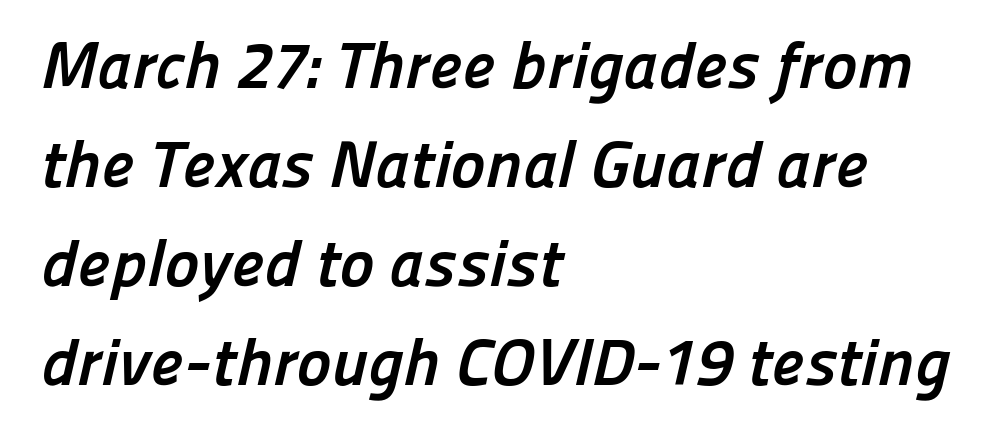
{"serif": "no", "bold": "yes", "weight": "semibold", "width": "normal", "stroke_contrast": "low", "x_height": "medium", "monospaced": "no", "underline": "no", "align": "left", "line_spacing": "normal", "line_spacing_ratio": 1.5, "letter_spacing": "normal", "letter_spacing_em": 0.0, "glyph_px": 66}
